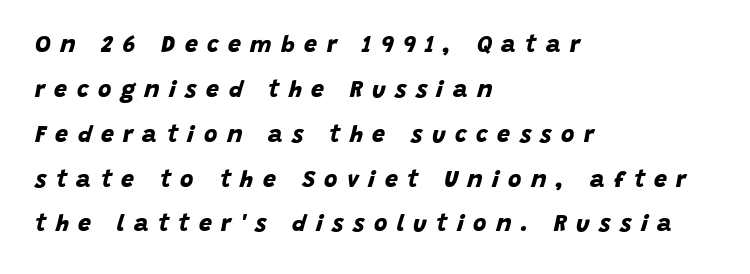
{"bold": "yes", "underline": "no", "align": "left", "line_spacing": "loose", "line_spacing_ratio": 1.95, "letter_spacing": "wide", "letter_spacing_em": 0.41, "glyph_px": 23}
